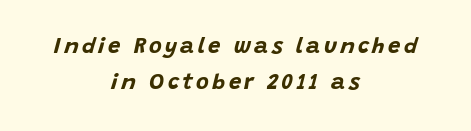
{"italic": "yes", "lean": "right", "slant_degrees": 15, "bold": "yes", "underline": "no", "align": "center", "line_spacing": "normal", "line_spacing_ratio": 1.62, "glyph_px": 22}
